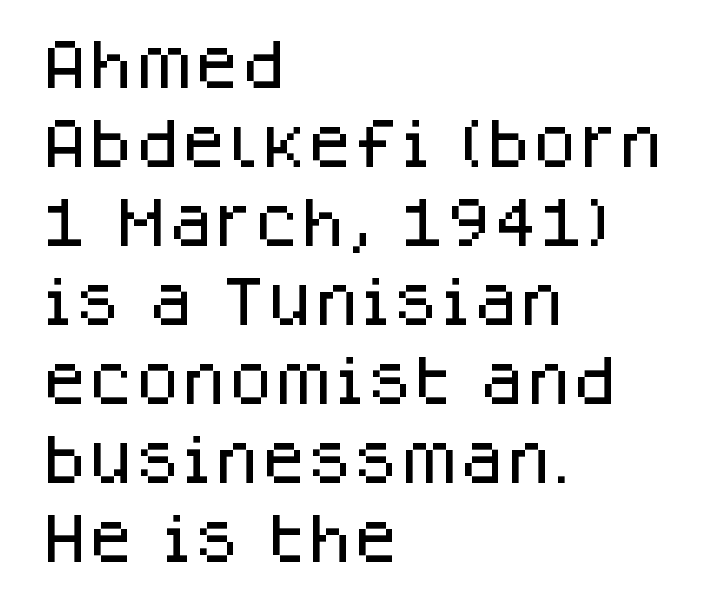
Q: Is the text italic (slanted)? A: No, it is upright.
Q: Is the typeface a serif or a sans-serif typeface? A: Sans-serif.
Q: Is the text underlined? A: No.
Q: How is the paragraph aligned? A: Left-aligned.
Q: Is the spacing between letters normal or unusually wide? A: Normal.
Q: Is the spacing between lines tight, normal or loose? A: Normal.
Q: Width (condensed, normal, or wide)? A: Normal.
Q: Stroke contrast? A: Low.
Q: x-height? A: Large.
Q: Monospaced? A: No.
